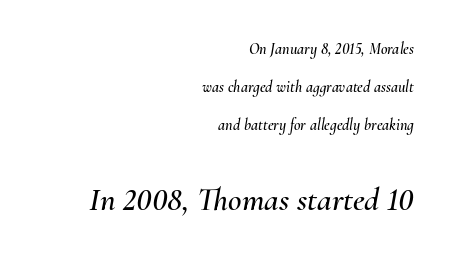
Q: Is the text italic (slanted)? A: Yes, it leans right by about 10 degrees.
Q: Is the text underlined? A: No.
Q: How is the paragraph aligned? A: Right-aligned.
Q: Is the spacing between letters normal or unusually wide? A: Normal.
Q: Is the spacing between lines tight, normal or loose? A: Loose.
Q: Which block of text is set in a larger size, the first (top) or the second (bottom)? A: The second (bottom) one.
Q: Width (condensed, normal, or wide)? A: Normal.
Q: Stroke contrast? A: Medium.
Q: x-height? A: Small.
Q: Monospaced? A: No.
